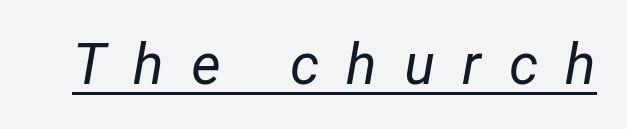
Q: Is the text bold? A: No.
Q: Is the text italic (slanted)? A: Yes, it leans right by about 12 degrees.
Q: Is the text underlined? A: Yes.
Q: Is the spacing between letters normal or unusually wide? A: Unusually wide.
Q: Width (condensed, normal, or wide)? A: Normal.
Q: Stroke contrast? A: Low.
Q: x-height? A: Medium.
Q: Monospaced? A: No.
